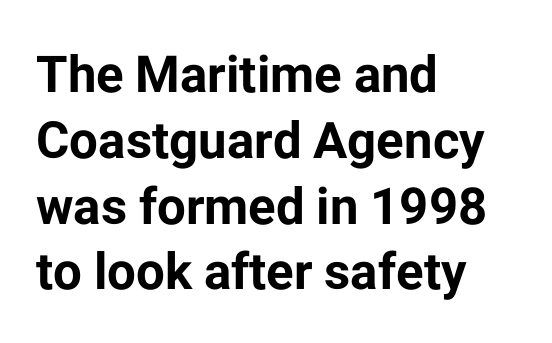
Q: Is the text bold? A: Yes.
Q: Is the text italic (slanted)? A: No, it is upright.
Q: Is the typeface a serif or a sans-serif typeface? A: Sans-serif.
Q: Is the text underlined? A: No.
Q: How is the paragraph aligned? A: Left-aligned.
Q: Is the spacing between letters normal or unusually wide? A: Normal.
Q: Is the spacing between lines tight, normal or loose? A: Normal.
Q: Width (condensed, normal, or wide)? A: Normal.
Q: Stroke contrast? A: Low.
Q: x-height? A: Medium.
Q: Monospaced? A: No.
